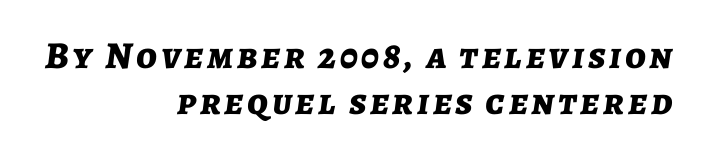
The image shows 38 px bold type, italic (leaning right); set right-aligned, line spacing 1.2x, not underlined; low stroke contrast and a medium x-height.
